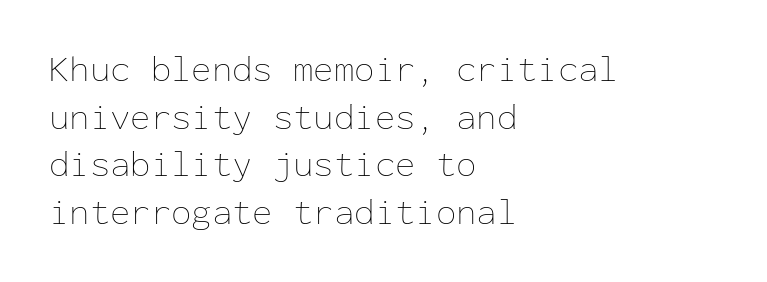
The image shows 37 px thin type, upright, monospaced; set left-aligned, normal line spacing (1.29x), normal letter spacing, not underlined; low stroke contrast and a medium x-height.
